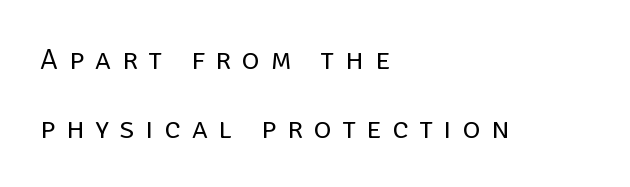
The image shows 30 px regular-weight sans-serif type, upright; set left-aligned, loose line spacing (2.29x), unusually wide letter spacing (+0.37 em), not underlined; low stroke contrast and a large x-height.
